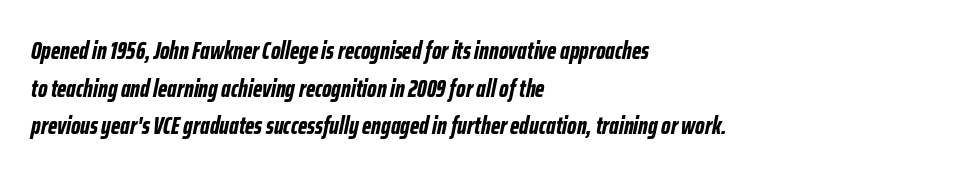
You'd pick this weight for a headline — it's a proper bold. Type without underlining. Horizontal alignment here is leftward, the default for most running prose. The face used here is rendered with its standard letterfit. The space between consecutive lines is moderate.
